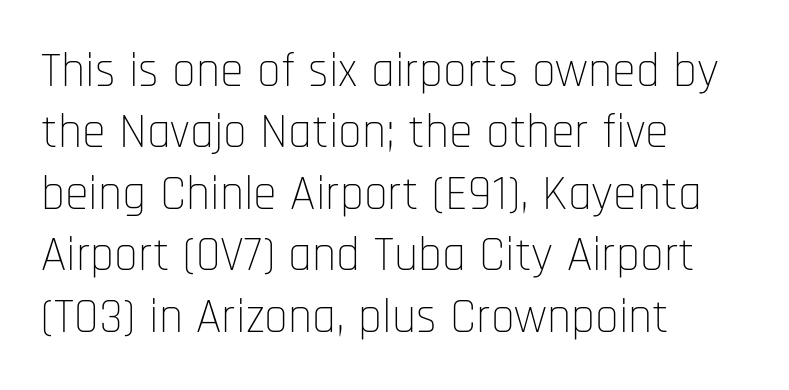
Does extra space separate the letters? No, they use regular spacing. The gap between lines stays unmarked. The lettering holds an erect, upright posture throughout. The vertical gap from one line to the next is medium.
